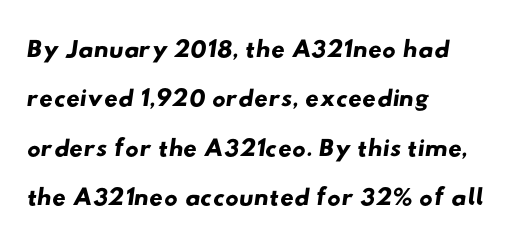
{"serif": "no", "width": "wide", "stroke_contrast": "low", "x_height": "small", "monospaced": "no", "underline": "no", "align": "left", "line_spacing": "normal", "line_spacing_ratio": 1.3, "letter_spacing": "normal", "letter_spacing_em": 0.0, "glyph_px": 38}
